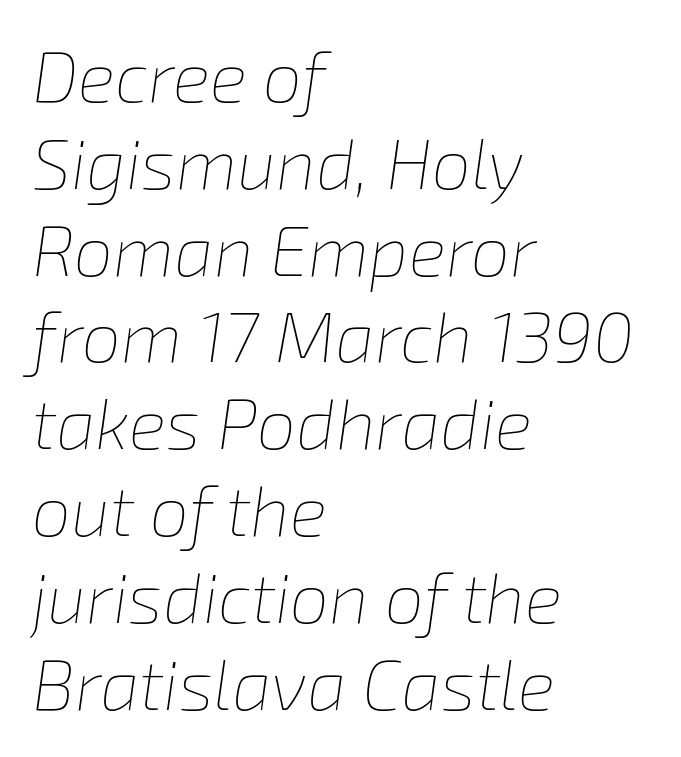
{"italic": "yes", "lean": "right", "slant_degrees": 8, "bold": "no", "weight": "thin", "width": "normal", "stroke_contrast": "low", "x_height": "medium", "monospaced": "no", "underline": "no", "align": "left", "line_spacing_ratio": 1.24, "letter_spacing": "normal", "letter_spacing_em": 0.0, "glyph_px": 70}
